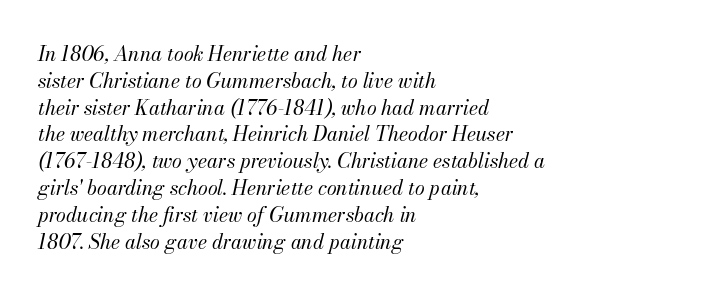
Q: Is the text bold? A: No.
Q: Is the text italic (slanted)? A: Yes, it leans right by about 13 degrees.
Q: Is the text underlined? A: No.
Q: How is the paragraph aligned? A: Left-aligned.
Q: Is the spacing between letters normal or unusually wide? A: Normal.
Q: Is the spacing between lines tight, normal or loose? A: Normal.
